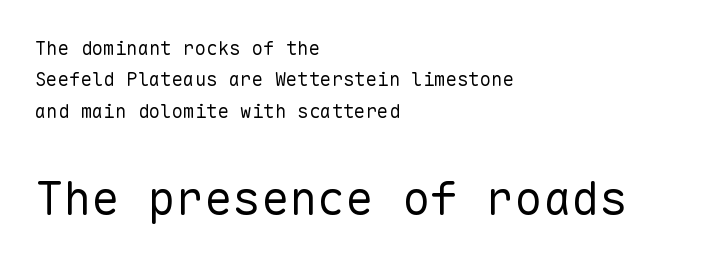
The image shows 47 px regular-weight sans-serif type, upright, monospaced; set left-aligned, normal line spacing (1.65x), normal letter spacing, not underlined; the second (bottom) block is 2.47x larger; low stroke contrast and a medium x-height.
